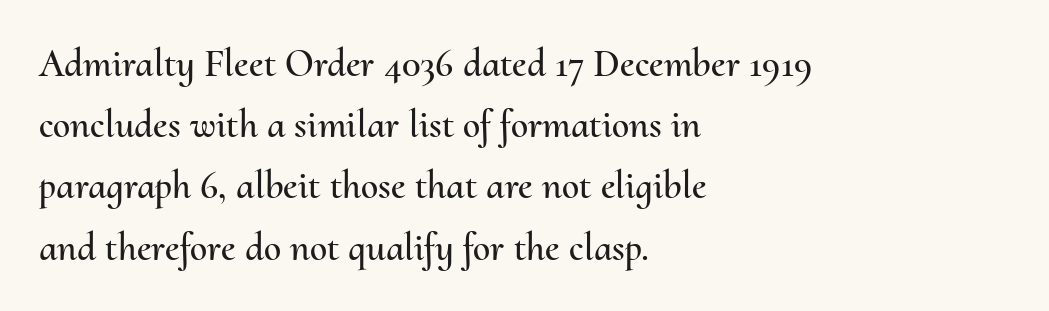
The letters stand straight up with perfectly vertical stems. Proportional: the letters do not fall into vertical columns. These lines are set flush left with a ragged right edge. Has an underline been added? It has not. This sample uses plain, unmodified letter spacing.
